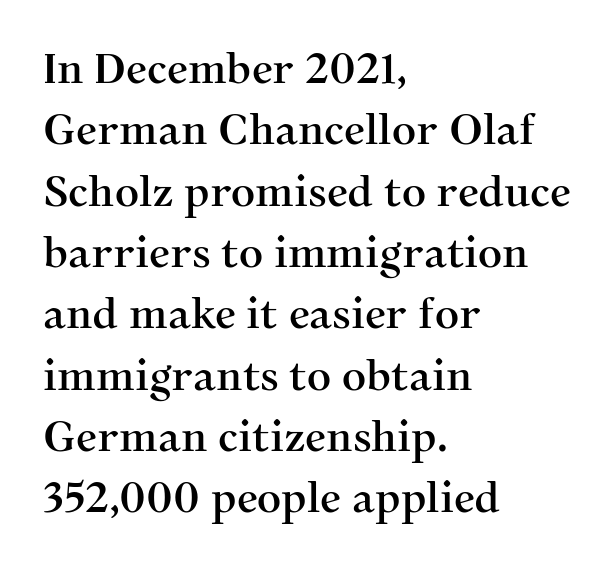
The image shows 42 px serif type, upright; set left-aligned, normal line spacing (1.46x), normal letter spacing, not underlined; medium stroke contrast and a medium x-height.
